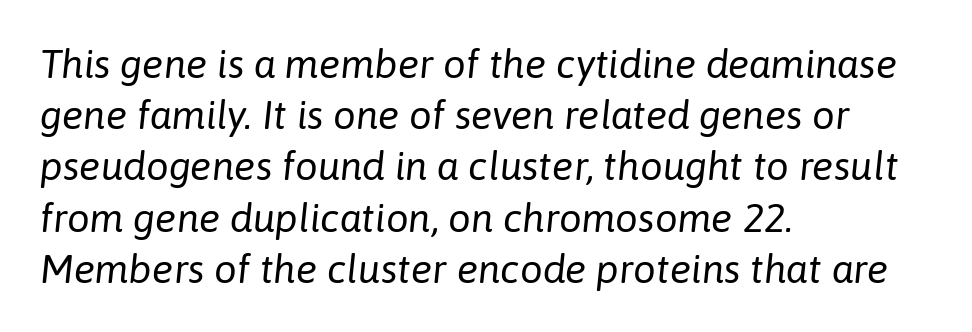
The image shows 40 px regular-weight type, italic (leaning right); set left-aligned, normal line spacing (1.28x), normal letter spacing, not underlined; low stroke contrast and a medium x-height.
